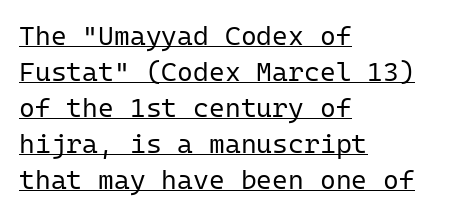
{"italic": "no", "bold": "no", "underline": "yes", "align": "left", "line_spacing": "normal", "line_spacing_ratio": 1.33, "letter_spacing": "normal", "letter_spacing_em": 0.0, "glyph_px": 27}
